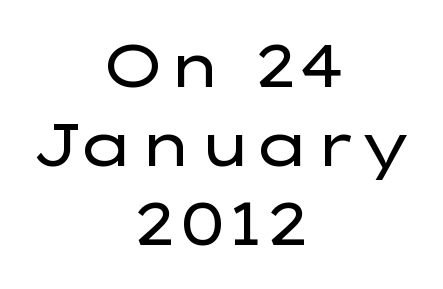
Q: Is the text bold? A: No.
Q: Is the text italic (slanted)? A: No, it is upright.
Q: Is the typeface a serif or a sans-serif typeface? A: Sans-serif.
Q: Is the text underlined? A: No.
Q: How is the paragraph aligned? A: Centered.
Q: Is the spacing between letters normal or unusually wide? A: Normal.
Q: Is the spacing between lines tight, normal or loose? A: Normal.
Q: Width (condensed, normal, or wide)? A: Wide.
Q: Stroke contrast? A: Low.
Q: x-height? A: Medium.
Q: Monospaced? A: No.
